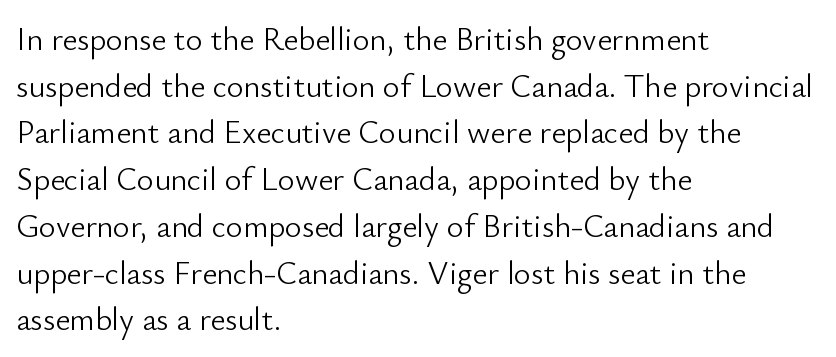
The image shows 32 px light sans-serif type, upright; set left-aligned, normal line spacing (1.46x), normal letter spacing, not underlined; low stroke contrast and a small x-height.
